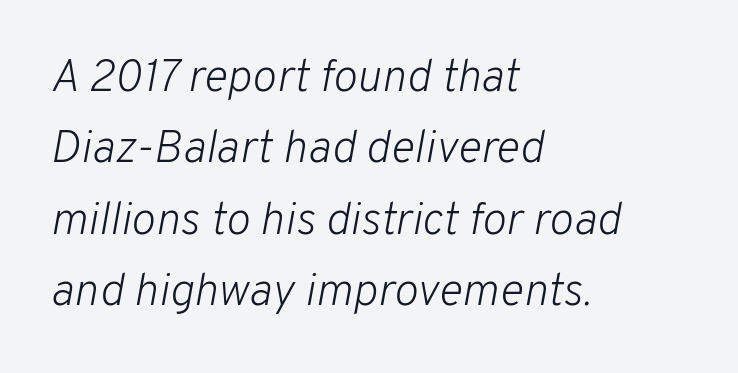
Q: Is the text bold? A: No.
Q: Is the text italic (slanted)? A: Yes, it leans right by about 10 degrees.
Q: Is the text underlined? A: No.
Q: How is the paragraph aligned? A: Left-aligned.
Q: Is the spacing between letters normal or unusually wide? A: Normal.
Q: Is the spacing between lines tight, normal or loose? A: Normal.
Q: Width (condensed, normal, or wide)? A: Normal.
Q: Stroke contrast? A: Low.
Q: x-height? A: Medium.
Q: Monospaced? A: No.
